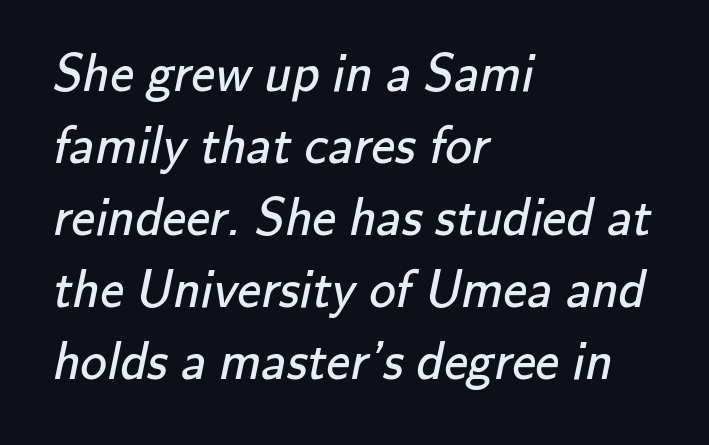
The image shows 53 px regular-weight sans-serif type; set left-aligned, normal line spacing (1.36x), normal letter spacing, not underlined; low stroke contrast and a small x-height.
